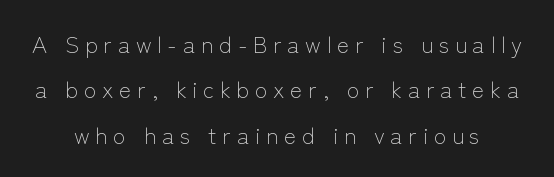
In terms of posture, this sample is upright. The space between consecutive lines is lavish. Characters follow at a spacing far wider than the type designer built in. No word sits above an underline. The characters are drawn with everyday or finer stroke widths.
